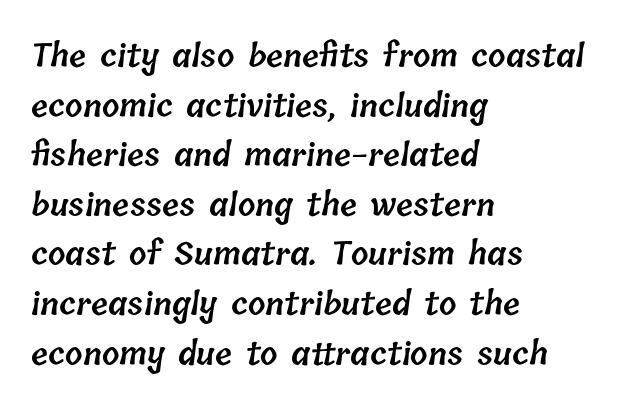
{"bold": "semi", "weight": "semibold", "width": "normal", "stroke_contrast": "low", "x_height": "medium", "monospaced": "no", "underline": "no", "align": "left", "line_spacing": "normal", "line_spacing_ratio": 1.6, "letter_spacing": "normal", "letter_spacing_em": 0.0, "glyph_px": 31}
